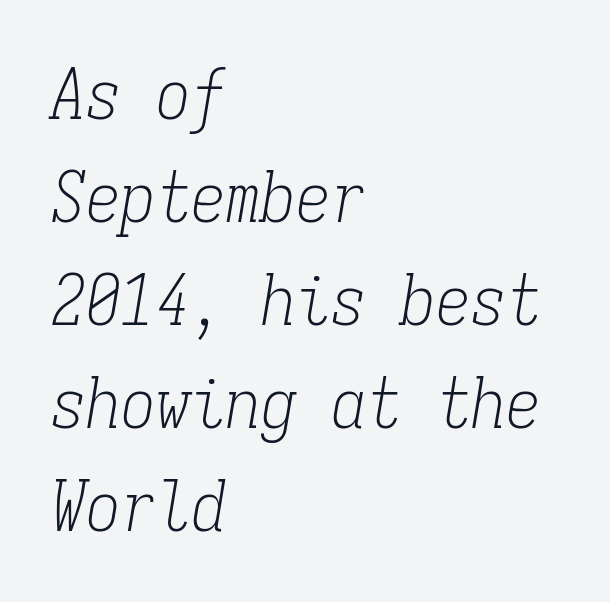
The image shows 70 px light, condensed serif type, italic (leaning right), monospaced; set left-aligned, normal line spacing (1.47x), normal letter spacing, not underlined; low stroke contrast and a medium x-height.
